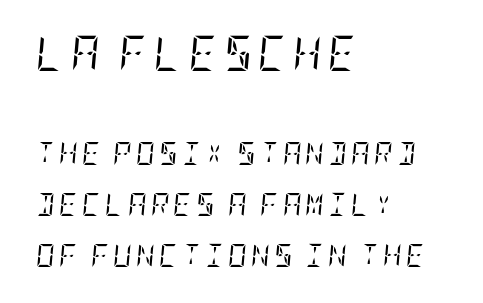
{"serif": "yes", "italic": "yes", "lean": "right", "slant_degrees": 5, "bold": "no", "weight": "regular", "width": "condensed", "stroke_contrast": "low", "x_height": "large", "underline": "no", "align": "left", "line_spacing": "loose", "line_spacing_ratio": 2.22, "larger_block": "first", "size_ratio": 1.52, "glyph_px": 35}
